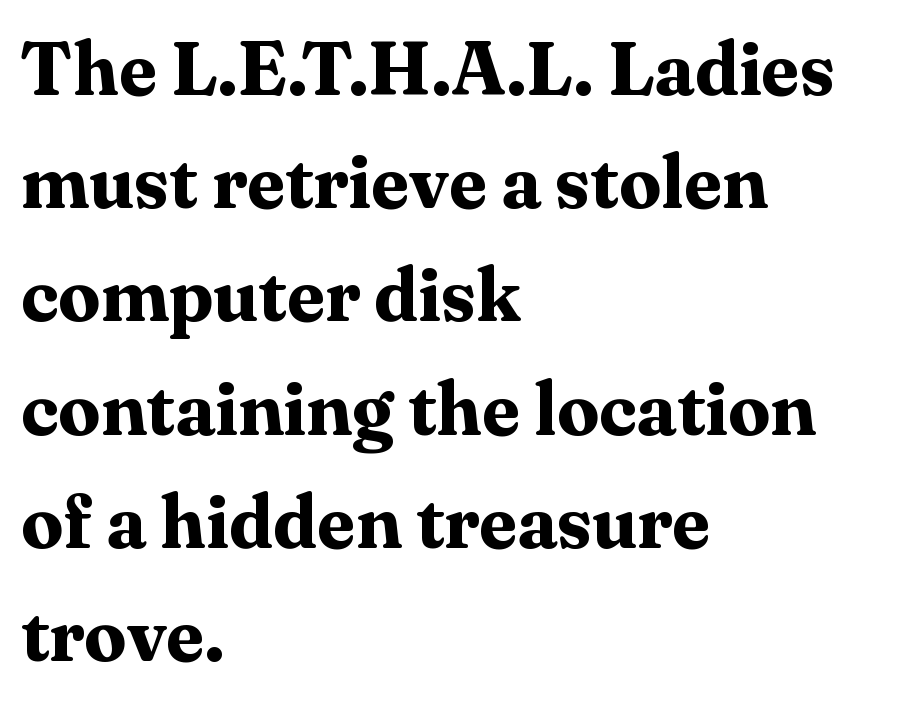
The image shows 75 px bold serif type, upright; set left-aligned, normal line spacing (1.51x), normal letter spacing, not underlined; medium stroke contrast and a medium x-height.
